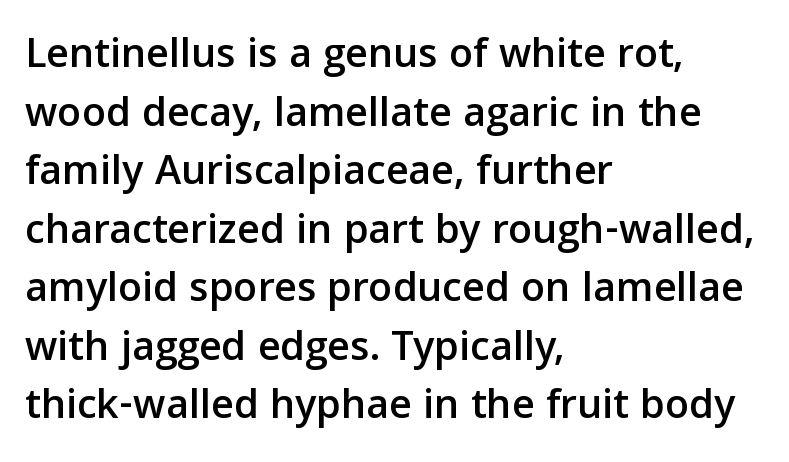
Q: Is the text italic (slanted)? A: No, it is upright.
Q: Is the typeface a serif or a sans-serif typeface? A: Sans-serif.
Q: Is the text underlined? A: No.
Q: How is the paragraph aligned? A: Left-aligned.
Q: Is the spacing between letters normal or unusually wide? A: Normal.
Q: Is the spacing between lines tight, normal or loose? A: Normal.
Q: Width (condensed, normal, or wide)? A: Normal.
Q: Stroke contrast? A: Low.
Q: x-height? A: Medium.
Q: Monospaced? A: No.
